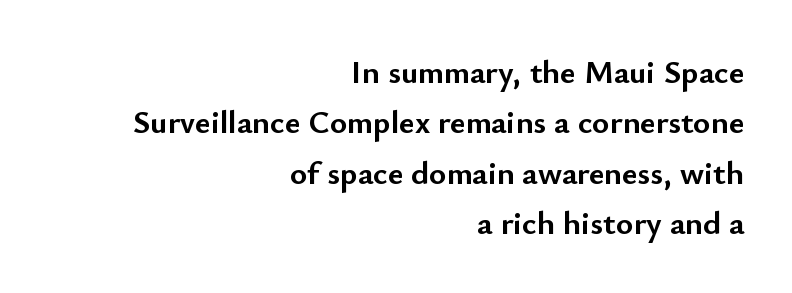
These lines were composed using upright roman letters. Look at the bottom of the vertical strokes: they stop flat, with no serifs. The type is set solid horizontally, with unmodified tracking. These lines carry a lot of weight — the face is fully bold. Nobody drew a line under any word here.
